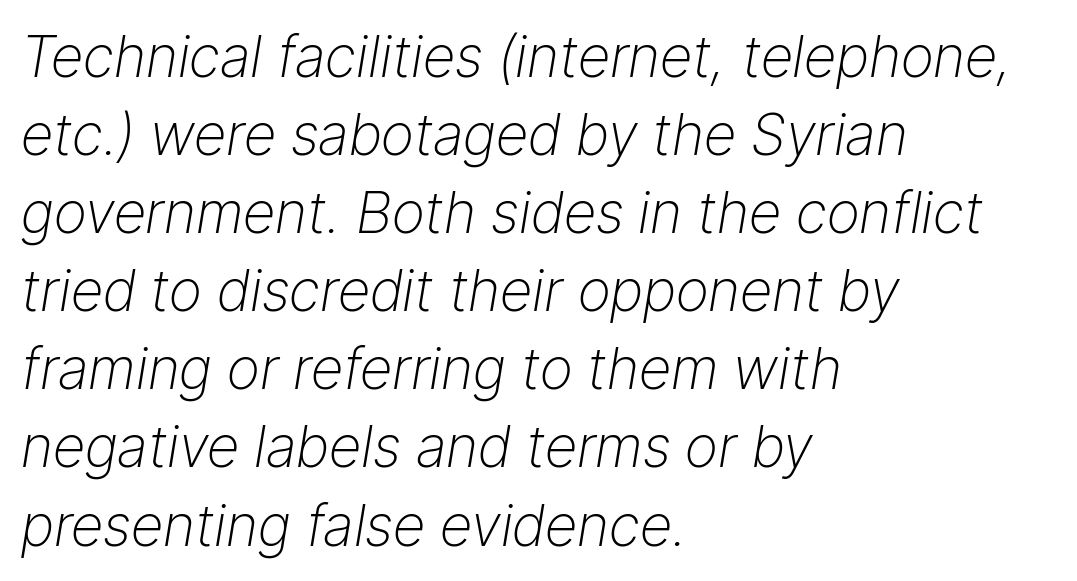
{"italic": "yes", "lean": "right", "slant_degrees": 9, "bold": "no", "weight": "light", "width": "normal", "stroke_contrast": "low", "x_height": "medium", "monospaced": "no", "underline": "no", "align": "left", "line_spacing": "normal", "line_spacing_ratio": 1.37, "letter_spacing": "normal", "letter_spacing_em": 0.0, "glyph_px": 57}
